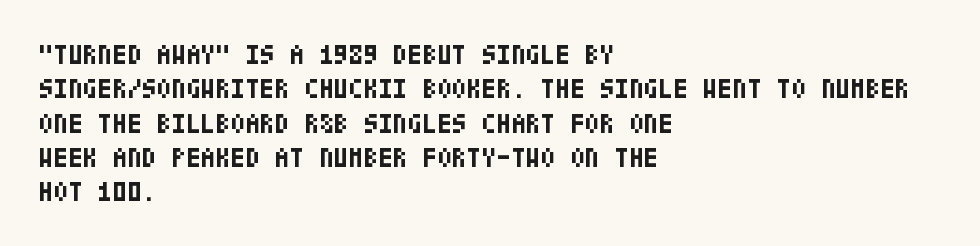
A typesetter would mark this as roman, not italic. Does the copy run flush right? No — it runs flush left. These words are printed bold, with thick strokes throughout. Successive baselines arrive at the customary interval. Caption: standard tracking, unaltered.
